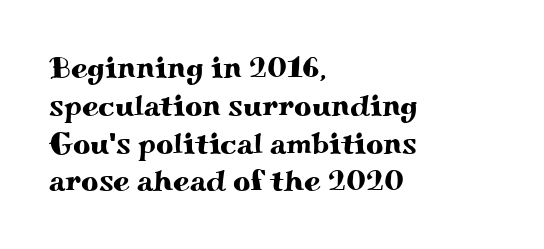
Do the characters align in a grid? No, the font is proportional. Evenly set lines give the paragraph a standard silhouette. Examine the stroke ends and you'll spot serifs. Quick note: not italic, upright.
